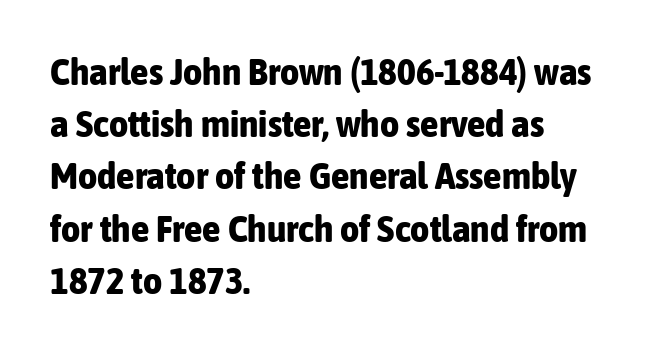
{"serif": "no", "italic": "no", "bold": "yes", "weight": "bold", "width": "condensed", "stroke_contrast": "low", "x_height": "medium", "monospaced": "no", "underline": "no", "align": "left", "line_spacing": "normal", "line_spacing_ratio": 1.41, "letter_spacing": "normal", "letter_spacing_em": 0.0, "glyph_px": 37}
